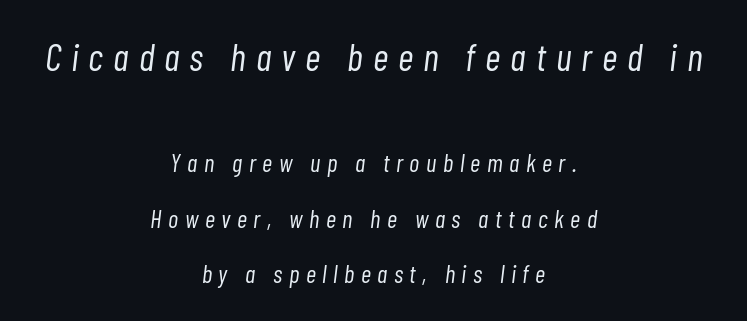
{"italic": "yes", "lean": "right", "slant_degrees": 7, "bold": "no", "weight": "light", "width": "condensed", "stroke_contrast": "low", "x_height": "medium", "monospaced": "no", "underline": "no", "align": "center", "line_spacing": "loose", "line_spacing_ratio": 2.21, "letter_spacing": "wide", "letter_spacing_em": 0.26, "larger_block": "first", "size_ratio": 1.52, "glyph_px": 38}
